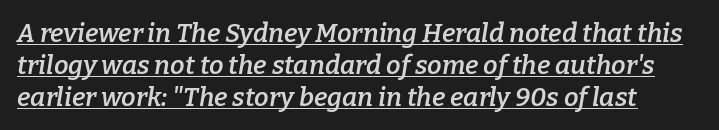
The image shows 26 px text type, italic (leaning right); set line spacing 1.23x, normal letter spacing, underlined.
